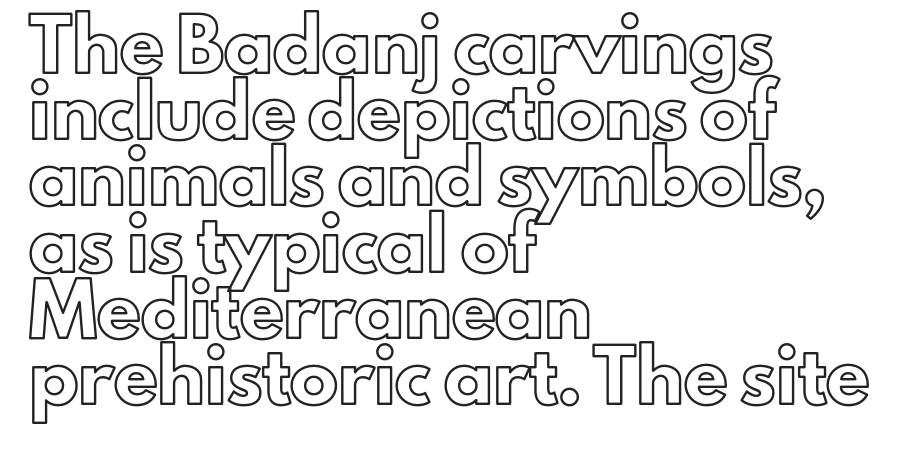
The words here are not underlined. The lines sit at an ordinary, default distance from one another. Does the lettering tilt? It doesn't — this is upright. You could not count columns in this text — the font is proportionally spaced. In CSS terms this would be text-align: left.
